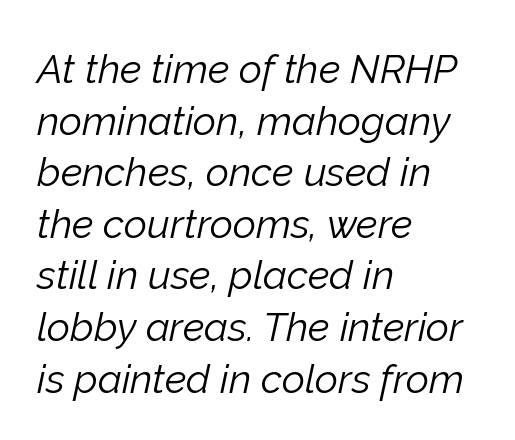
{"italic": "yes", "lean": "right", "slant_degrees": 12, "bold": "no", "weight": "light", "width": "normal", "stroke_contrast": "low", "x_height": "medium", "monospaced": "no", "underline": "no", "align": "left", "line_spacing": "normal", "line_spacing_ratio": 1.29, "letter_spacing": "normal", "letter_spacing_em": 0.0, "glyph_px": 40}
